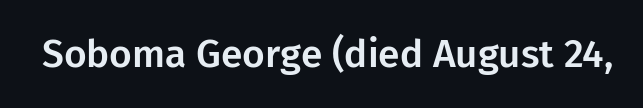
{"serif": "no", "italic": "no", "width": "normal", "stroke_contrast": "low", "x_height": "medium", "monospaced": "no", "underline": "no", "letter_spacing": "normal", "letter_spacing_em": 0.0, "glyph_px": 39}
